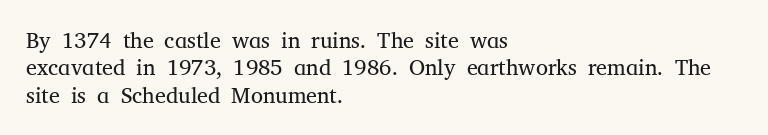
The image shows 22 px text type, upright; set left-aligned, normal line spacing (1.25x), normal letter spacing, not underlined.
